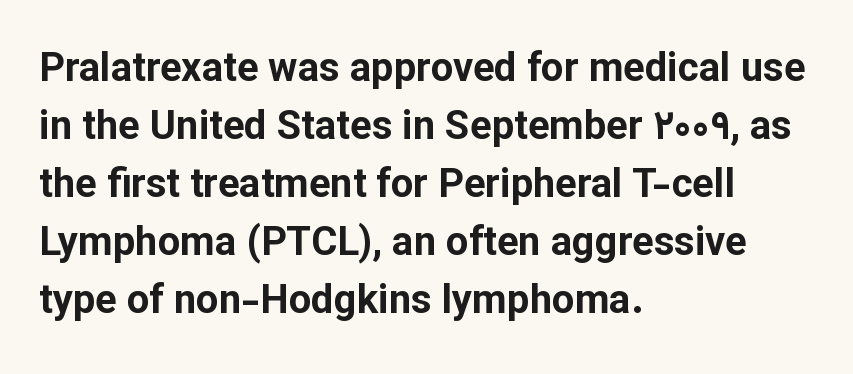
The image shows 40 px bold sans-serif type, upright; set left-aligned, normal line spacing (1.45x), normal letter spacing, not underlined; low stroke contrast and a medium x-height.
